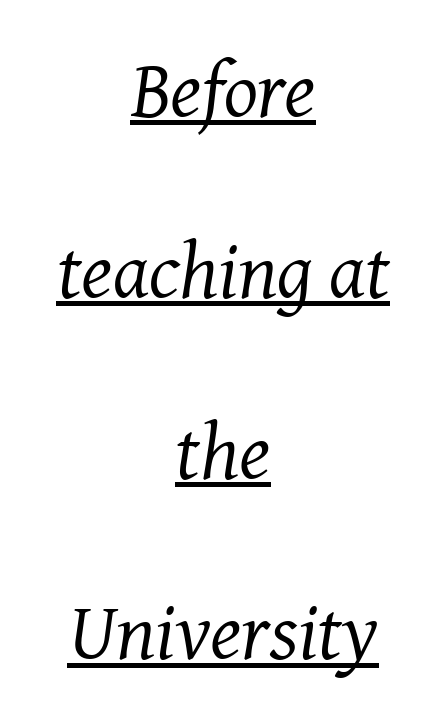
The typography opts for an oblique posture over an upright one. The designer dialed line spacing up above the default. These lines stack symmetrically, like a column narrowing and widening about its center. Unbolded letterforms with no extra heft.
